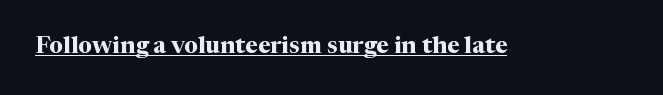
{"italic": "no", "bold": "yes", "underline": "yes", "letter_spacing": "normal", "letter_spacing_em": 0.0, "glyph_px": 24}
